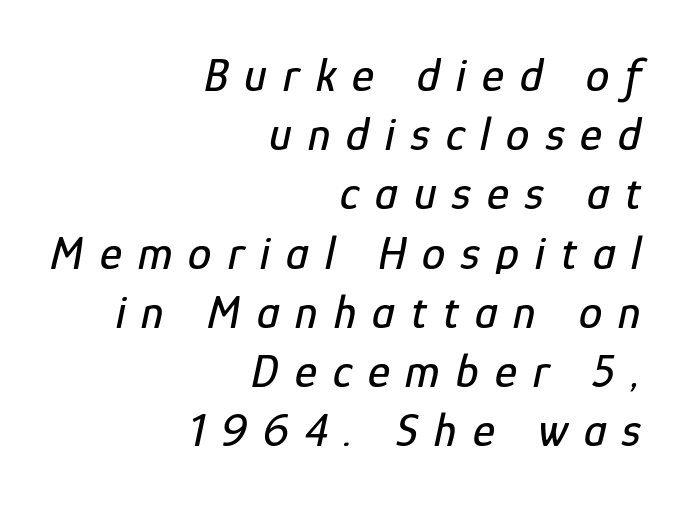
{"italic": "yes", "lean": "right", "slant_degrees": 12, "width": "condensed", "stroke_contrast": "low", "x_height": "medium", "monospaced": "no", "underline": "no", "align": "right", "line_spacing": "normal", "line_spacing_ratio": 1.26, "letter_spacing": "wide", "letter_spacing_em": 0.34, "glyph_px": 47}
